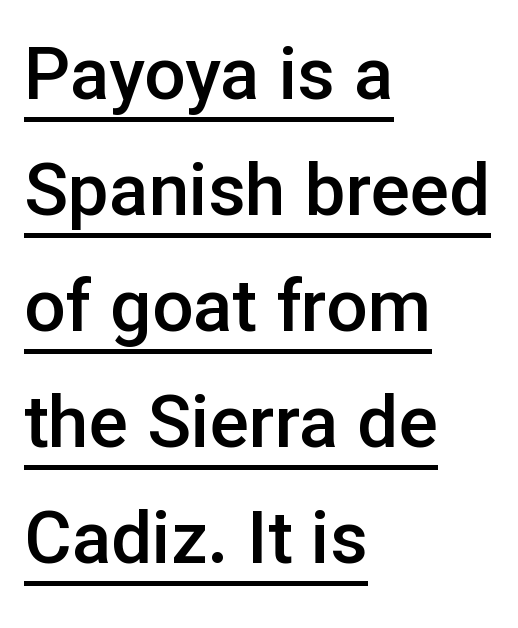
Looks like regular typesetting: each glyph gets only the width it needs. Compared with undecorated copy, this sample adds a rule below the words. Ordinary non-slanted type is in use. Line starts are locked; line ends wander.
